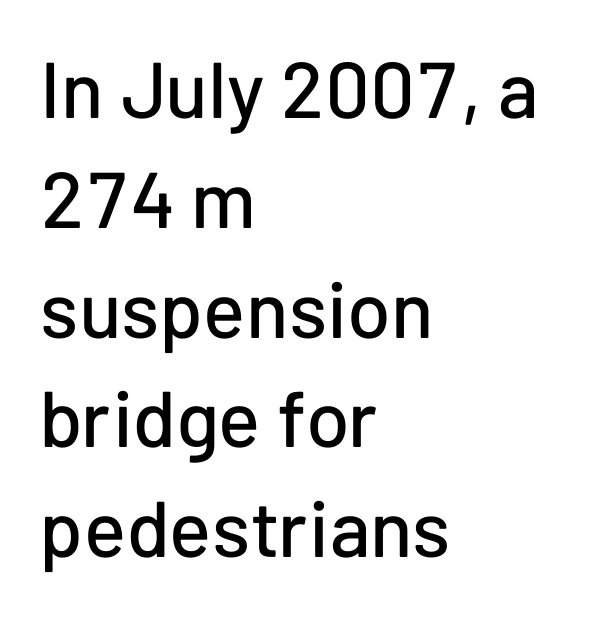
The image shows 79 px sans-serif type, upright; set left-aligned, normal line spacing (1.39x), normal letter spacing, not underlined; low stroke contrast and a medium x-height.
